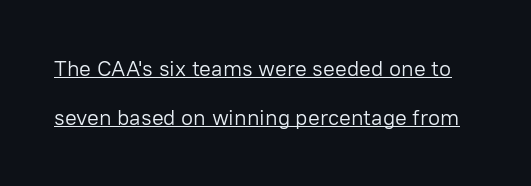
Q: Is the text bold? A: No.
Q: Is the text italic (slanted)? A: No, it is upright.
Q: Is the text underlined? A: Yes.
Q: Is the spacing between letters normal or unusually wide? A: Normal.
Q: Is the spacing between lines tight, normal or loose? A: Loose.
